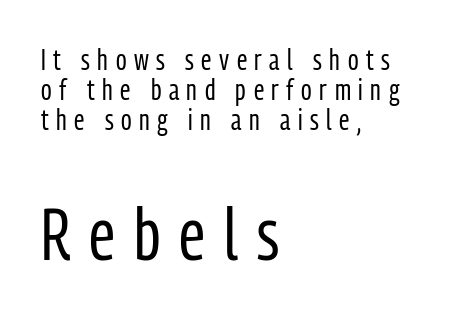
The image shows 73 px regular-weight, condensed sans-serif type, upright; set left-aligned, tight line spacing (1.03x), unusually wide letter spacing (+0.26 em), not underlined; the second (bottom) block is 2.52x larger; low stroke contrast and a medium x-height.
